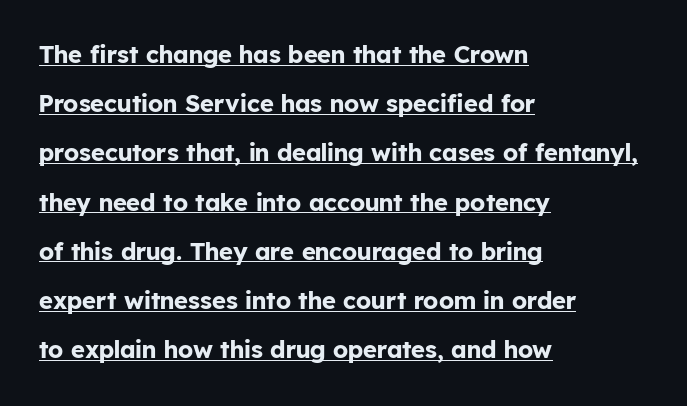
Inter-character spacing is left at the font's built-in metrics. The lettering is marked with a stroke running underneath it. The ragged edge is on the right, which tells us the setting is flush left. You can tell it's not italic because the verticals are truly vertical.
